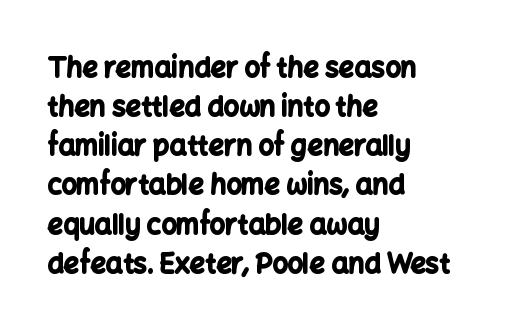
The image shows 27 px bold type, upright; set left-aligned, normal line spacing (1.45x), normal letter spacing, not underlined.
